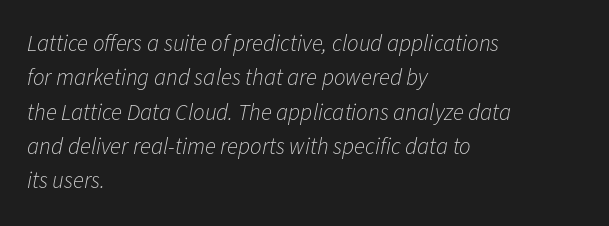
{"italic": "yes", "lean": "right", "slant_degrees": 11, "bold": "no", "underline": "no", "align": "left", "line_spacing": "normal", "line_spacing_ratio": 1.49, "letter_spacing": "normal", "letter_spacing_em": 0.0, "glyph_px": 23}
